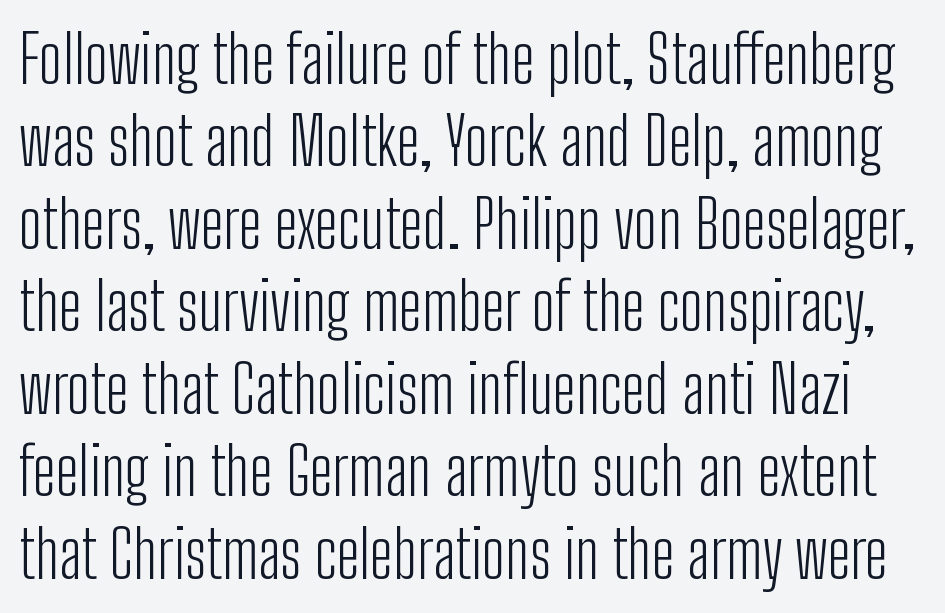
Quick note: underline off. The face used here is a sans, in the tradition of grotesques and geometrics. Varying glyph widths throughout — classic text-font behaviour. The passage shown is not bold in any degree. Is there much room between lines? A standard amount, neither cramped nor airy. When letters stand straight like this, we call the style roman or upright.
